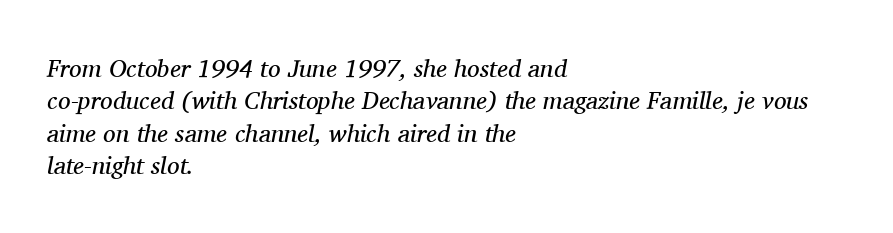
This sample is left-justified, so line endings fall wherever the words run out. The passage shown is not bold in any degree. This sample keeps an unexceptional amount of space between lines. Type without underlining.
